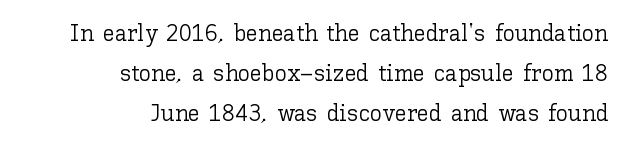
{"italic": "no", "bold": "no", "underline": "no", "align": "right", "line_spacing": "normal", "line_spacing_ratio": 1.66, "letter_spacing": "normal", "letter_spacing_em": 0.0, "glyph_px": 24}
